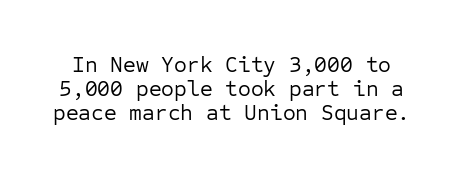
{"italic": "no", "bold": "no", "underline": "no", "line_spacing": "tight", "line_spacing_ratio": 1.1, "letter_spacing": "normal", "letter_spacing_em": 0.0, "glyph_px": 22}
